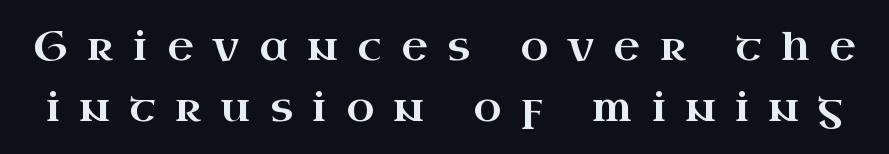
{"serif": "yes", "italic": "no", "width": "wide", "stroke_contrast": "high", "x_height": "small", "monospaced": "no", "underline": "no", "line_spacing": "normal", "line_spacing_ratio": 1.48, "letter_spacing": "wide", "letter_spacing_em": 0.48, "glyph_px": 41}
